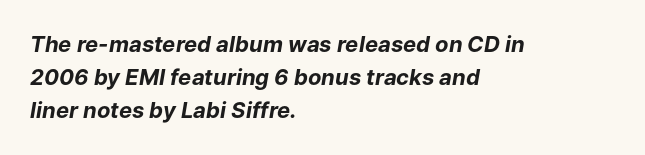
Each word holds together tightly as a unit, with standard inter-letter gaps. Is the type slanted? Yes — the strokes lean at a clear angle. A classic flush-left, rag-right setting is used for this passage. The designer left line spacing at the default. Underlining? Definitely not there. How heavy is the stroke? Heavy — this is a bold.
